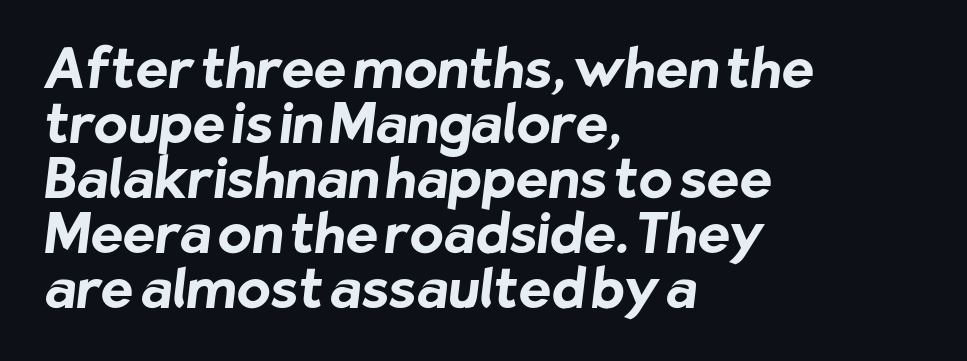
{"serif": "no", "bold": "yes", "weight": "bold", "width": "normal", "stroke_contrast": "low", "x_height": "medium", "monospaced": "no", "underline": "no", "align": "left", "line_spacing": "tight", "line_spacing_ratio": 1.0, "letter_spacing": "normal", "letter_spacing_em": 0.0, "glyph_px": 55}
